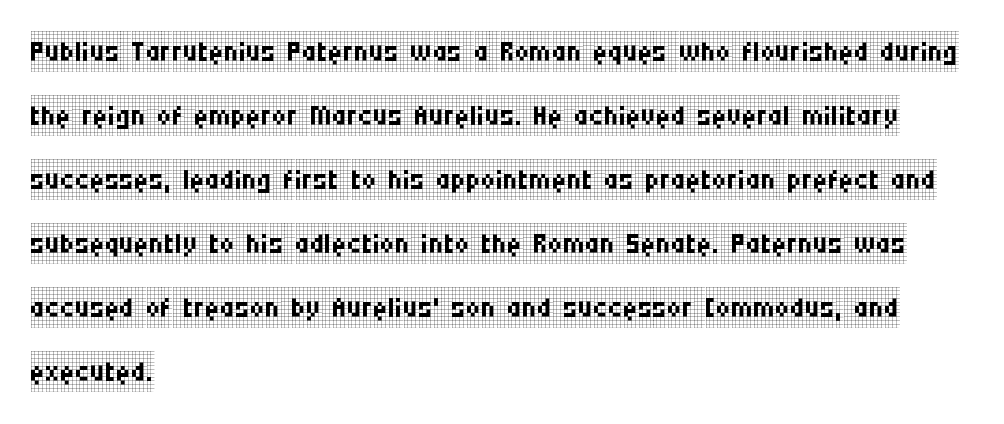
The image shows 41 px regular-weight, condensed serif type, upright; set left-aligned, normal line spacing (1.56x), normal letter spacing, not underlined; low stroke contrast and a large x-height.
